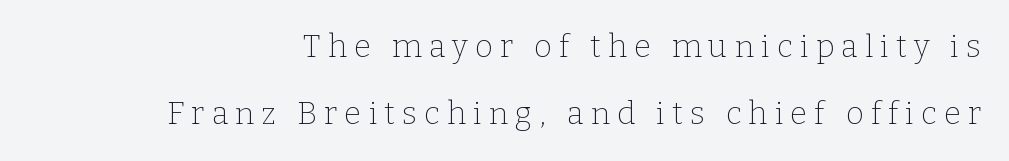
{"serif": "yes", "italic": "no", "bold": "no", "weight": "thin", "width": "normal", "stroke_contrast": "low", "x_height": "medium", "monospaced": "no", "underline": "no", "line_spacing": "loose", "line_spacing_ratio": 2.15, "letter_spacing": "wide", "letter_spacing_em": 0.23, "glyph_px": 31}
